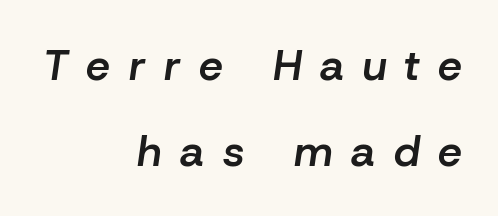
The image shows 43 px semibold type, italic (leaning right); set right-aligned, loose line spacing (2.0x), unusually wide letter spacing (+0.43 em), not underlined; low stroke contrast and a medium x-height.
